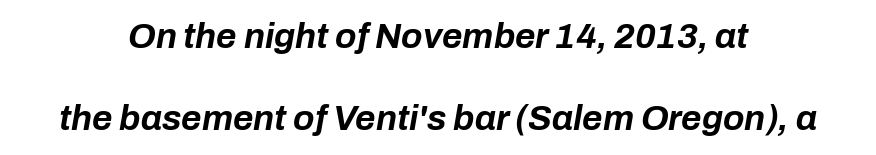
The image shows 35 px bold type, italic (leaning right); set centered, loose line spacing (2.34x), normal letter spacing, not underlined; low stroke contrast and a medium x-height.
